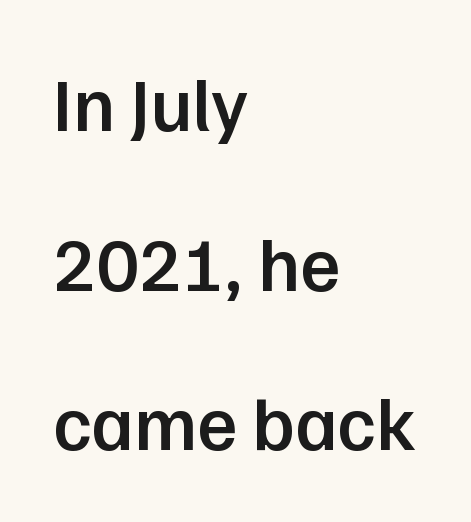
The image shows 76 px semibold sans-serif type, upright; set left-aligned, loose line spacing (2.1x), normal letter spacing, not underlined; low stroke contrast and a medium x-height.
